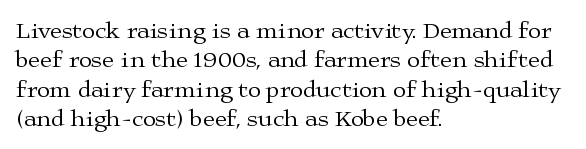
Q: Is the text bold? A: No.
Q: Is the text italic (slanted)? A: No, it is upright.
Q: Is the text underlined? A: No.
Q: How is the paragraph aligned? A: Left-aligned.
Q: Is the spacing between letters normal or unusually wide? A: Normal.
